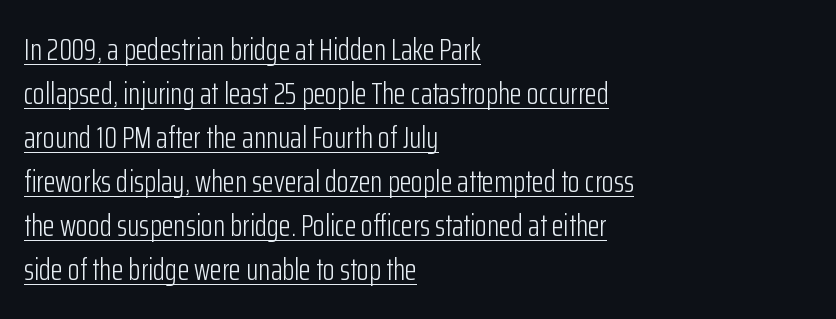
Q: Is the text bold? A: No.
Q: Is the text italic (slanted)? A: No, it is upright.
Q: Is the typeface a serif or a sans-serif typeface? A: Sans-serif.
Q: Is the text underlined? A: Yes.
Q: How is the paragraph aligned? A: Left-aligned.
Q: Is the spacing between letters normal or unusually wide? A: Normal.
Q: Is the spacing between lines tight, normal or loose? A: Normal.
Q: Width (condensed, normal, or wide)? A: Condensed.
Q: Stroke contrast? A: Low.
Q: x-height? A: Medium.
Q: Monospaced? A: No.
